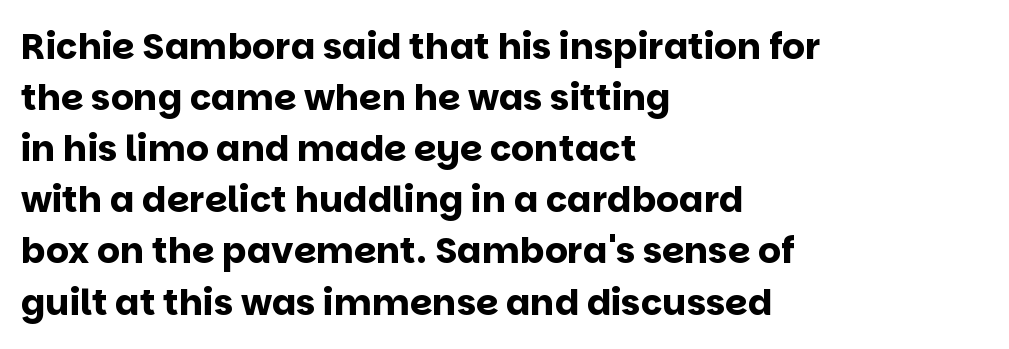
Spacing verdict: proportional, widths tailored to each character. The typography opts for an upright posture over an oblique one. The strokes are fattened all the way to bold. The glyphs in this specimen are sans serif. Leading: standard.
